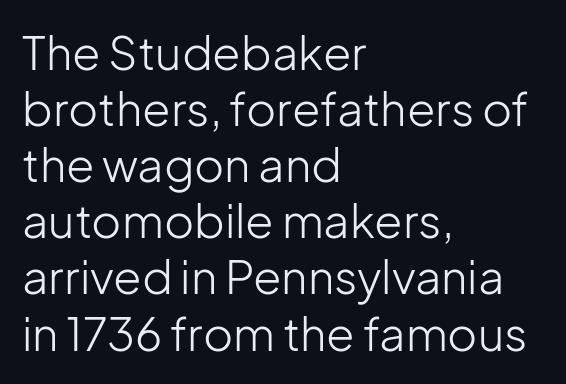
{"serif": "no", "italic": "no", "bold": "no", "weight": "light", "width": "normal", "stroke_contrast": "low", "x_height": "medium", "monospaced": "no", "underline": "no", "align": "left", "line_spacing_ratio": 1.22, "letter_spacing": "normal", "letter_spacing_em": 0.0, "glyph_px": 46}
